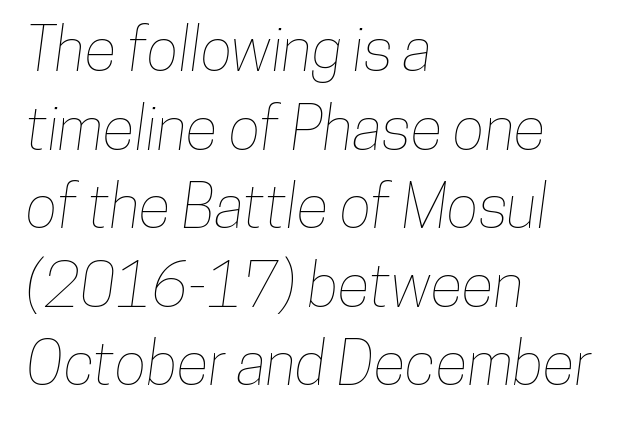
Q: Is the text underlined? A: No.
Q: How is the paragraph aligned? A: Left-aligned.
Q: Is the spacing between letters normal or unusually wide? A: Normal.
Q: Is the spacing between lines tight, normal or loose? A: Normal.
Q: Width (condensed, normal, or wide)? A: Condensed.
Q: Stroke contrast? A: Low.
Q: x-height? A: Medium.
Q: Monospaced? A: No.
